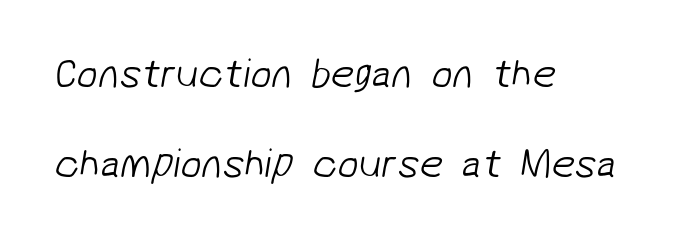
The image shows 42 px light sans-serif type; set left-aligned, loose line spacing (2.15x), normal letter spacing, not underlined; low stroke contrast and a medium x-height.
